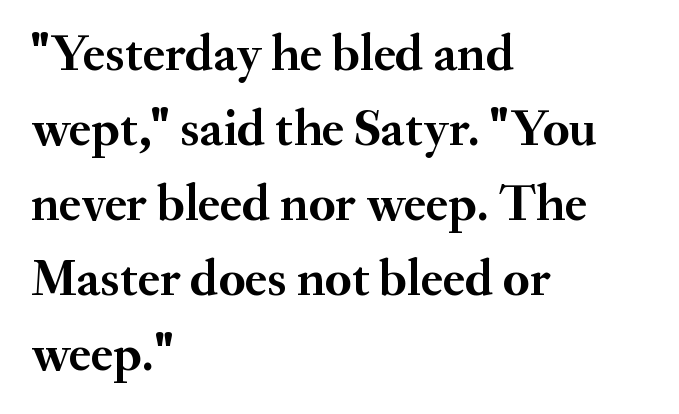
The image shows 51 px semibold serif type, upright; set left-aligned, normal line spacing (1.47x), normal letter spacing, not underlined; medium stroke contrast and a small x-height.
